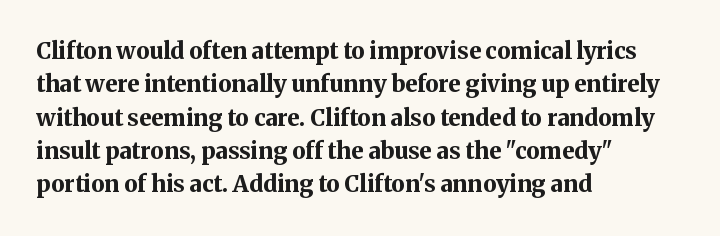
Q: Is the text bold? A: Yes.
Q: Is the text italic (slanted)? A: No, it is upright.
Q: Is the text underlined? A: No.
Q: How is the paragraph aligned? A: Left-aligned.
Q: Is the spacing between letters normal or unusually wide? A: Normal.
Q: Is the spacing between lines tight, normal or loose? A: Normal.
